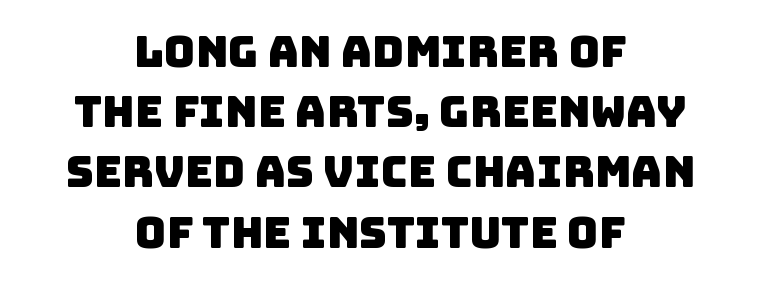
Letter spacing: default. Classification — sans serif. Compared with a flush-left layout, this one balances lines on the center instead. Bare-footed words on every line. The rendering uses natural spacing where letterforms have individual widths.
